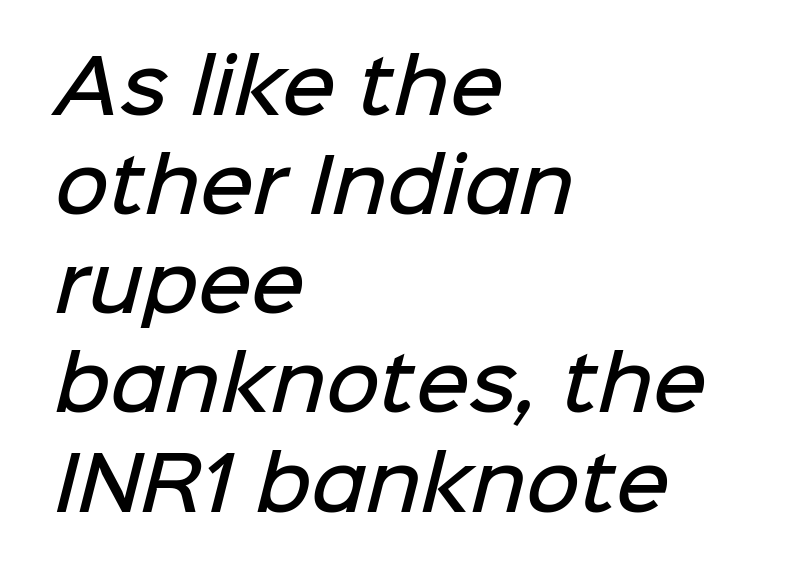
{"serif": "no", "bold": "semi", "weight": "semibold", "width": "normal", "stroke_contrast": "low", "x_height": "medium", "monospaced": "no", "underline": "no", "align": "left", "line_spacing": "normal", "line_spacing_ratio": 1.34, "letter_spacing": "normal", "letter_spacing_em": 0.0, "glyph_px": 74}
